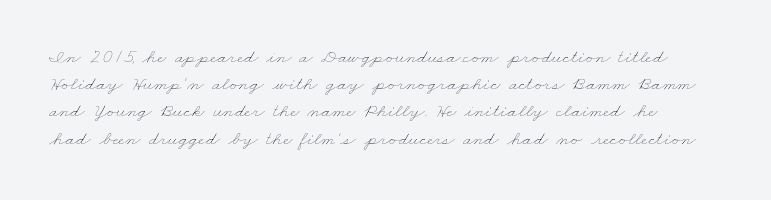
Tracking value appears to be zero — textbook default spacing. Any mark beneath the type? The region is blank. The face looks like a standard text weight, possibly lighter. The rows are spaced the way most documents space them.
